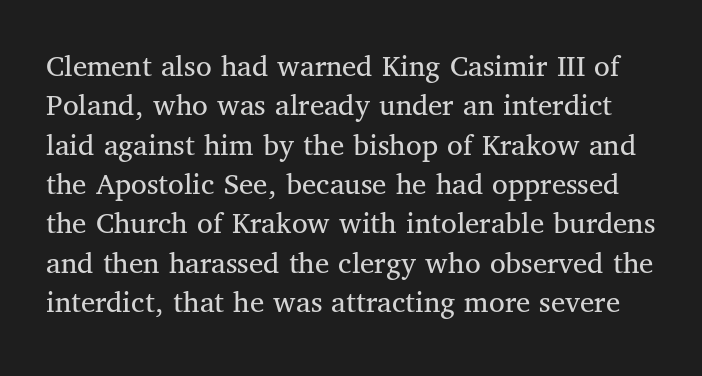
{"serif": "yes", "italic": "no", "bold": "no", "weight": "regular", "width": "normal", "stroke_contrast": "medium", "x_height": "medium", "monospaced": "no", "underline": "no", "line_spacing_ratio": 1.23, "letter_spacing": "normal", "letter_spacing_em": 0.0, "glyph_px": 32}
